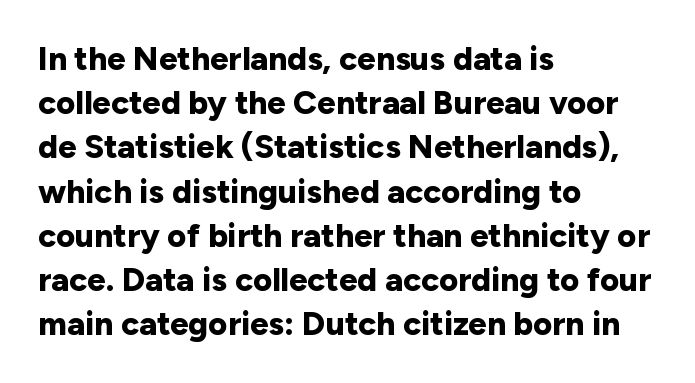
A dark, heavy texture on the line: the type is bold. Do the characters align in a grid? No, the font is proportional. Characters follow at the spacing the type designer built in. The type sits square on the baseline with zero lean. Clear beneath every line of the passage. The rendering anchors every line to the left-hand side.
